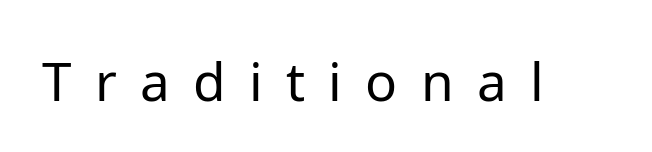
{"serif": "no", "italic": "no", "bold": "no", "weight": "regular", "width": "normal", "stroke_contrast": "low", "x_height": "medium", "monospaced": "no", "underline": "no", "letter_spacing": "wide", "letter_spacing_em": 0.44, "glyph_px": 53}
